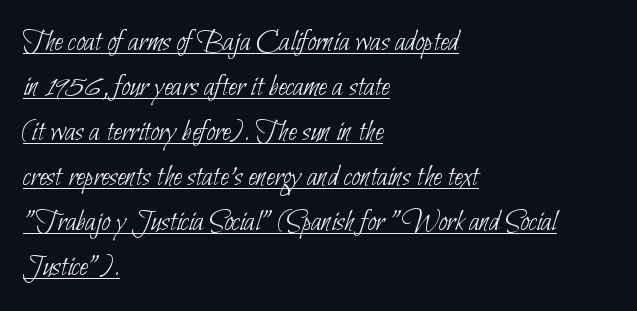
The image shows 31 px thin, condensed sans-serif type; set left-aligned, normal line spacing (1.45x), normal letter spacing, underlined; low stroke contrast and a small x-height.
